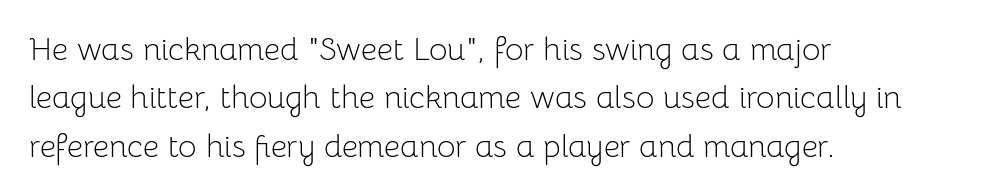
Caption: standard tracking, unaltered. When letters stand straight like this, we call the style roman or upright. The lines sit at an ordinary, default distance from one another. The glyphs in this specimen are sans serif. Check the space under the baseline: it is left empty.
